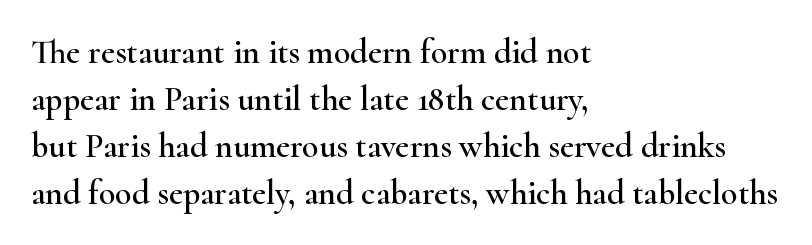
Q: Is the text italic (slanted)? A: No, it is upright.
Q: Is the typeface a serif or a sans-serif typeface? A: Serif.
Q: Is the text underlined? A: No.
Q: How is the paragraph aligned? A: Left-aligned.
Q: Is the spacing between letters normal or unusually wide? A: Normal.
Q: Is the spacing between lines tight, normal or loose? A: Normal.
Q: Width (condensed, normal, or wide)? A: Wide.
Q: Stroke contrast? A: High.
Q: x-height? A: Small.
Q: Monospaced? A: No.
